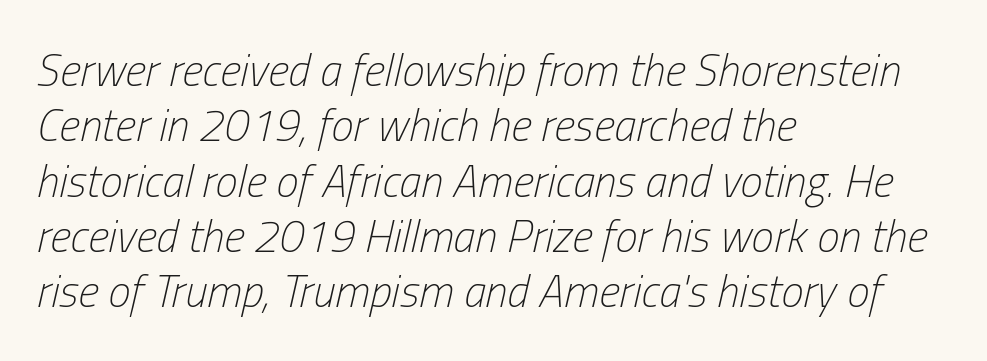
Nothing heavy about these letters — not bold at all. The gaps between neighbouring characters are ordinary and unremarkable. Descenders are the only things crossing below the line. The passage shown is typed in a proportional face where columns would drift. Casual observation: everything's shoved over to the left.
